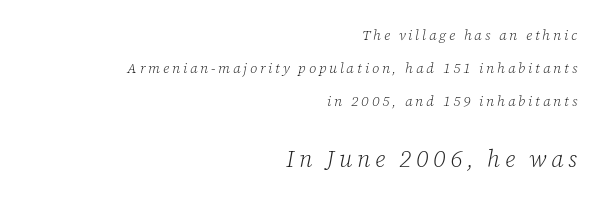
The second block has been scaled up relative to the first. The strokes are not fattened; the text isn't bold. A typesetter would mark this as italic. This rendering uses right alignment, leaving the left contour irregular. Just letters on the line, the space beneath them empty.
